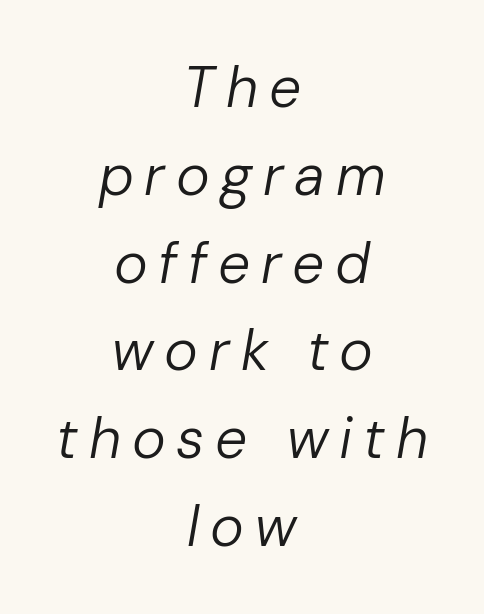
Q: Is the text bold? A: No.
Q: Is the text italic (slanted)? A: Yes, it leans right by about 10 degrees.
Q: Is the text underlined? A: No.
Q: How is the paragraph aligned? A: Centered.
Q: Is the spacing between lines tight, normal or loose? A: Normal.
Q: Width (condensed, normal, or wide)? A: Normal.
Q: Stroke contrast? A: Low.
Q: x-height? A: Medium.
Q: Monospaced? A: No.
